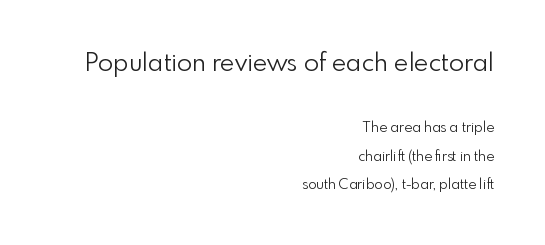
The image shows 25 px text type, upright; set right-aligned, loose line spacing (2.02x), normal letter spacing, not underlined; the first (top) block is 1.79x larger.
